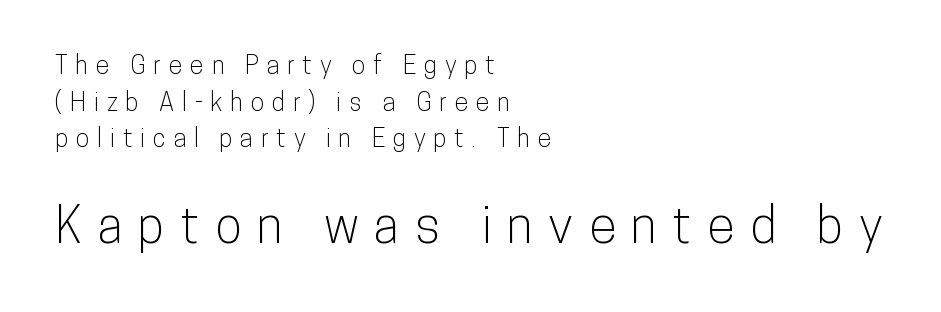
{"serif": "no", "italic": "no", "width": "condensed", "stroke_contrast": "low", "x_height": "medium", "monospaced": "no", "underline": "no", "align": "left", "line_spacing": "normal", "line_spacing_ratio": 1.47, "letter_spacing": "wide", "letter_spacing_em": 0.31, "larger_block": "second", "size_ratio": 2.0, "glyph_px": 50}
